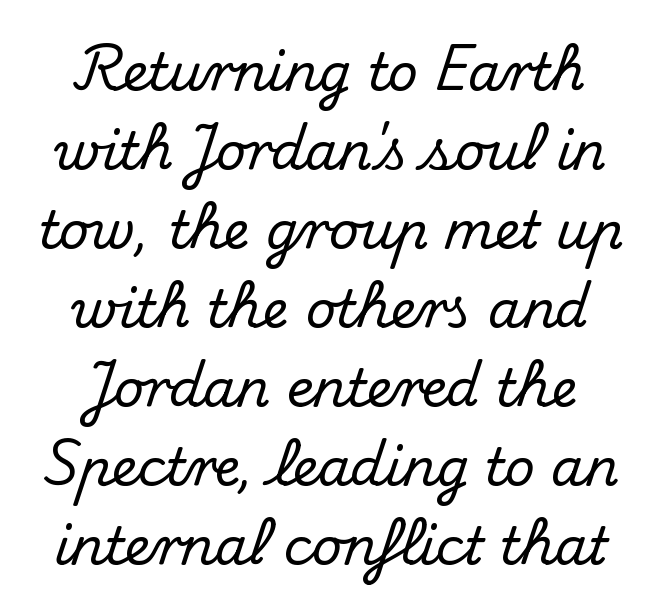
{"serif": "yes", "width": "normal", "stroke_contrast": "medium", "x_height": "small", "monospaced": "no", "underline": "no", "align": "center", "line_spacing": "normal", "line_spacing_ratio": 1.52, "letter_spacing": "normal", "letter_spacing_em": 0.0, "glyph_px": 52}
